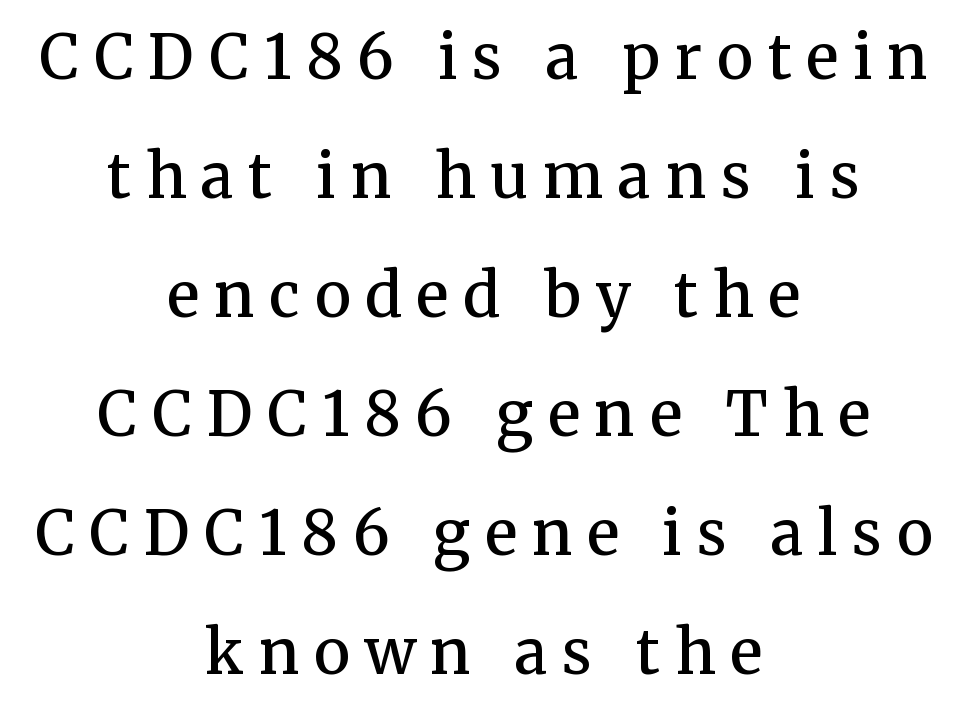
The image shows 61 px semibold serif type, upright; set centered, loose line spacing (1.95x), unusually wide letter spacing (+0.24 em), not underlined; medium stroke contrast and a medium x-height.
